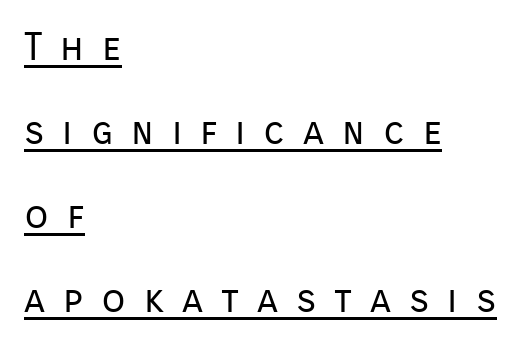
{"serif": "no", "italic": "no", "bold": "no", "weight": "regular", "width": "normal", "stroke_contrast": "low", "x_height": "medium", "monospaced": "no", "underline": "yes", "align": "left", "line_spacing": "loose", "line_spacing_ratio": 2.15, "letter_spacing": "wide", "letter_spacing_em": 0.46, "glyph_px": 39}
